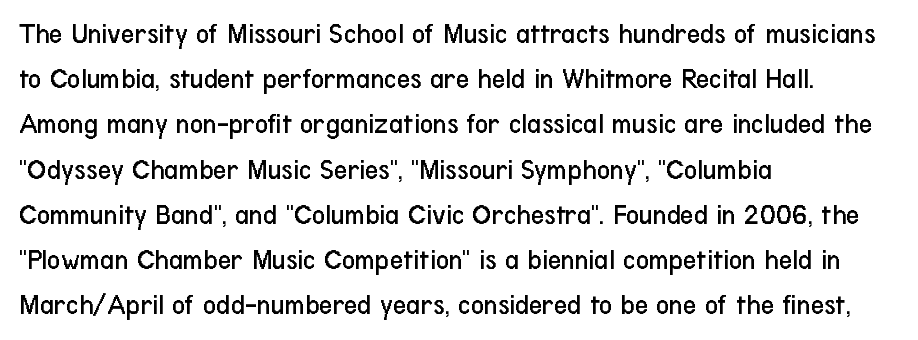
The image shows 29 px regular-weight, condensed sans-serif type, upright; set left-aligned, normal line spacing (1.56x), normal letter spacing, not underlined; low stroke contrast and a medium x-height.
